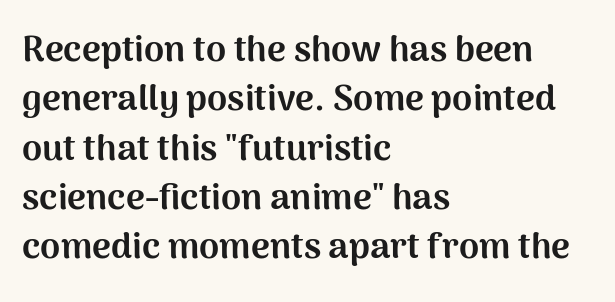
{"serif": "no", "italic": "no", "bold": "yes", "weight": "bold", "width": "normal", "stroke_contrast": "medium", "x_height": "medium", "monospaced": "no", "underline": "no", "align": "left", "line_spacing": "normal", "line_spacing_ratio": 1.37, "letter_spacing": "normal", "letter_spacing_em": 0.0, "glyph_px": 36}
